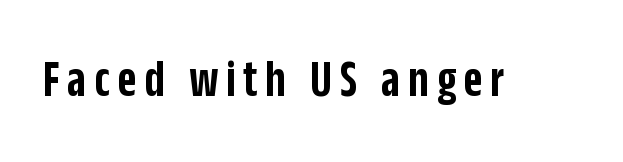
{"serif": "no", "italic": "no", "bold": "semi", "weight": "semibold", "width": "condensed", "stroke_contrast": "low", "x_height": "large", "monospaced": "no", "underline": "no", "glyph_px": 53}
